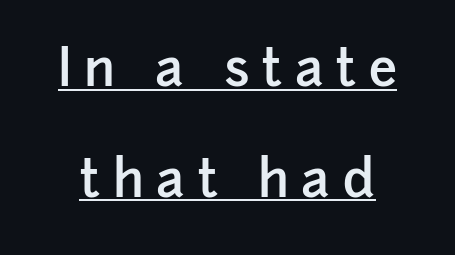
A typesetter would mark this as roman, not italic. The string is rendered with underlining switched on. These lines are rendered in a variable-pitch font. The horizontal fit of the characters is loose and conspicuously gappy. These lines carry some extra weight — a demibold, not a full bold.
